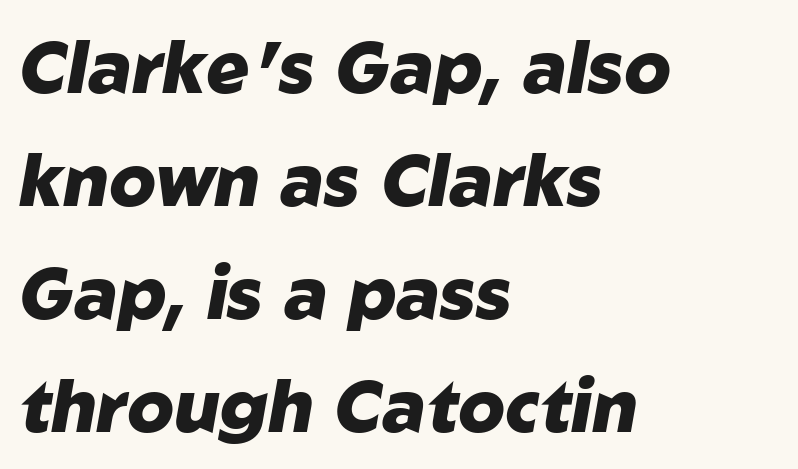
{"italic": "yes", "lean": "right", "slant_degrees": 10, "bold": "yes", "weight": "heavy", "width": "normal", "stroke_contrast": "low", "x_height": "medium", "monospaced": "no", "underline": "no", "align": "left", "line_spacing": "normal", "line_spacing_ratio": 1.57, "letter_spacing": "normal", "letter_spacing_em": 0.0, "glyph_px": 72}
